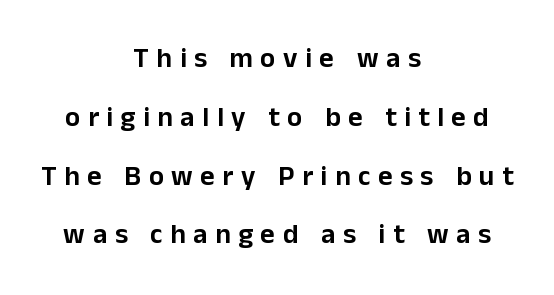
{"serif": "no", "italic": "no", "width": "normal", "stroke_contrast": "low", "x_height": "medium", "monospaced": "no", "underline": "no", "align": "center", "line_spacing": "loose", "line_spacing_ratio": 2.1, "letter_spacing": "wide", "letter_spacing_em": 0.27, "glyph_px": 28}
